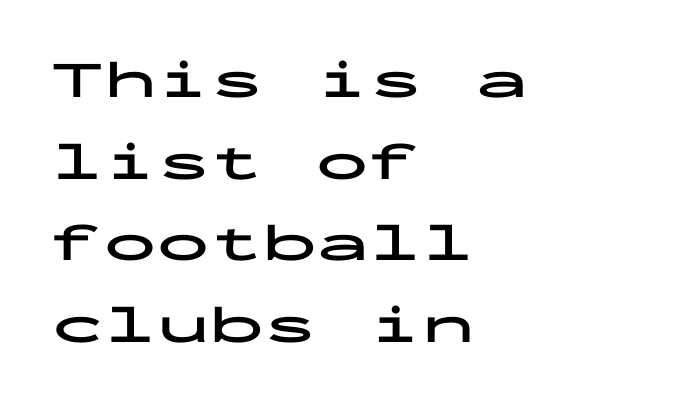
The image shows 53 px bold, wide sans-serif type, upright, monospaced; set left-aligned, normal line spacing (1.54x), normal letter spacing, not underlined; low stroke contrast and a medium x-height.
